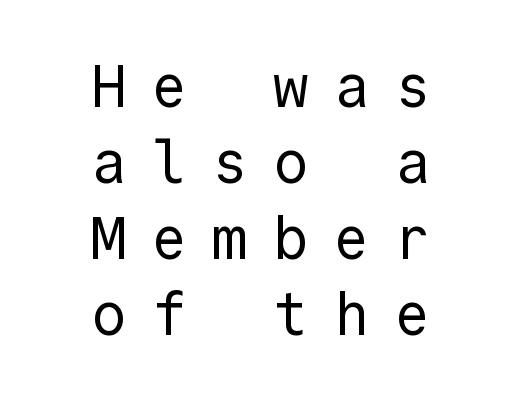
Q: Is the text bold? A: No.
Q: Is the text italic (slanted)? A: No, it is upright.
Q: Is the typeface a serif or a sans-serif typeface? A: Sans-serif.
Q: Is the text underlined? A: No.
Q: How is the paragraph aligned? A: Centered.
Q: Is the spacing between letters normal or unusually wide? A: Unusually wide.
Q: Is the spacing between lines tight, normal or loose? A: Normal.
Q: Width (condensed, normal, or wide)? A: Normal.
Q: x-height? A: Medium.
Q: Monospaced? A: Yes.
